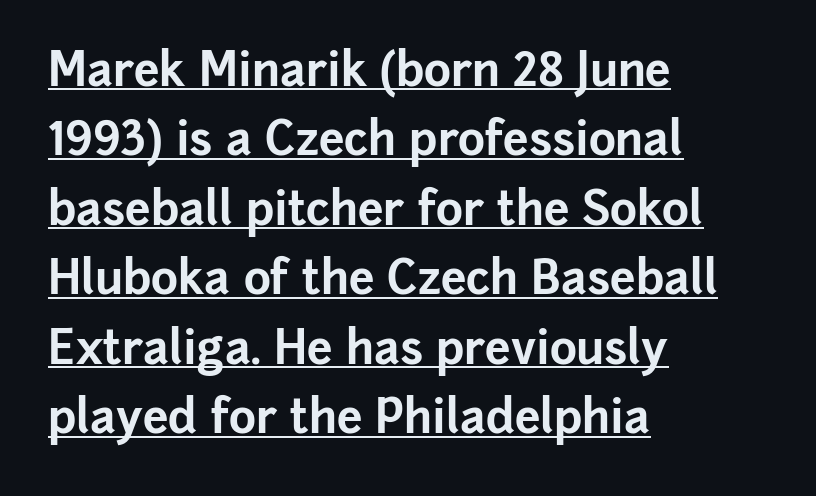
{"serif": "no", "italic": "no", "bold": "yes", "weight": "bold", "width": "normal", "stroke_contrast": "low", "x_height": "medium", "monospaced": "no", "underline": "yes", "align": "left", "line_spacing": "normal", "line_spacing_ratio": 1.51, "letter_spacing": "normal", "letter_spacing_em": 0.0, "glyph_px": 46}
